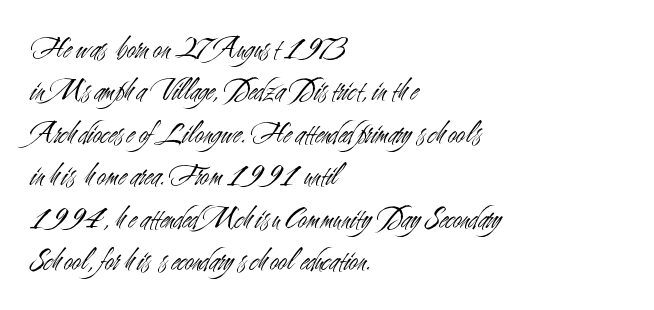
The image shows 31 px light, condensed sans-serif type; set left-aligned, normal line spacing (1.37x), normal letter spacing, not underlined; medium stroke contrast and a small x-height.
